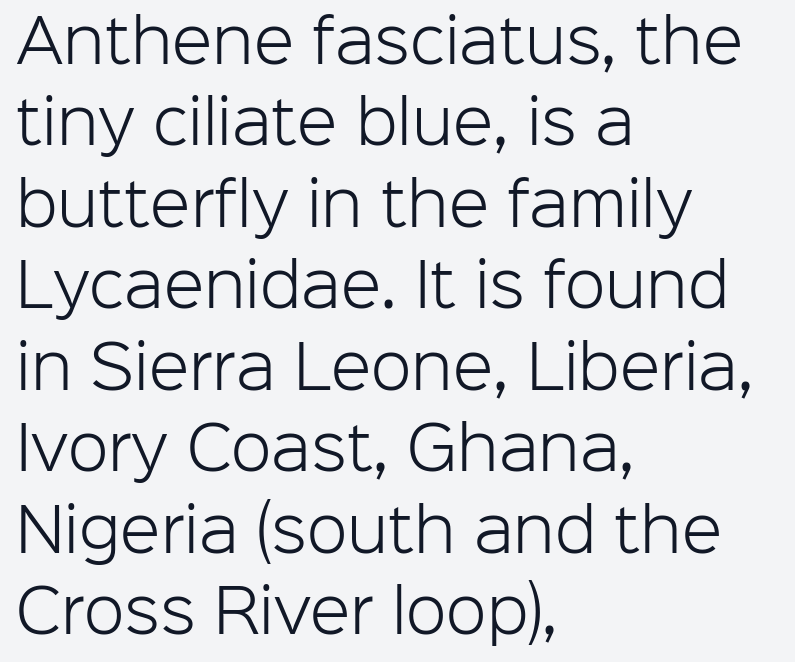
Characters remain perfectly vertical along every line. Descender tails drop into unmarked territory. The rendering uses natural spacing where letterforms have individual widths. The leading is moderate, giving the passage an even texture. Weight: in the light-to-regular range. The font family rendered here belongs to the sans-serif group.
